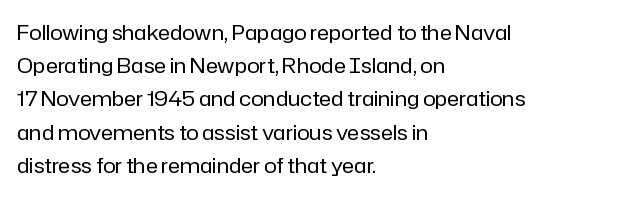
{"italic": "no", "bold": "no", "underline": "no", "align": "left", "line_spacing": "normal", "line_spacing_ratio": 1.58, "letter_spacing": "normal", "letter_spacing_em": 0.0, "glyph_px": 21}
